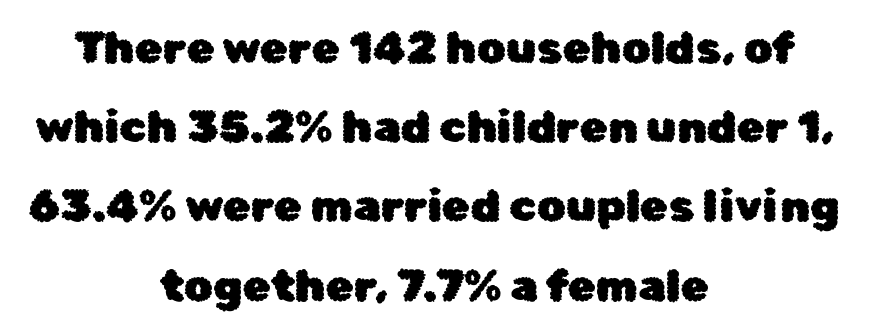
The image shows 45 px sans-serif type, upright; set centered, line spacing 1.76x, normal letter spacing, not underlined; low stroke contrast and a medium x-height.
